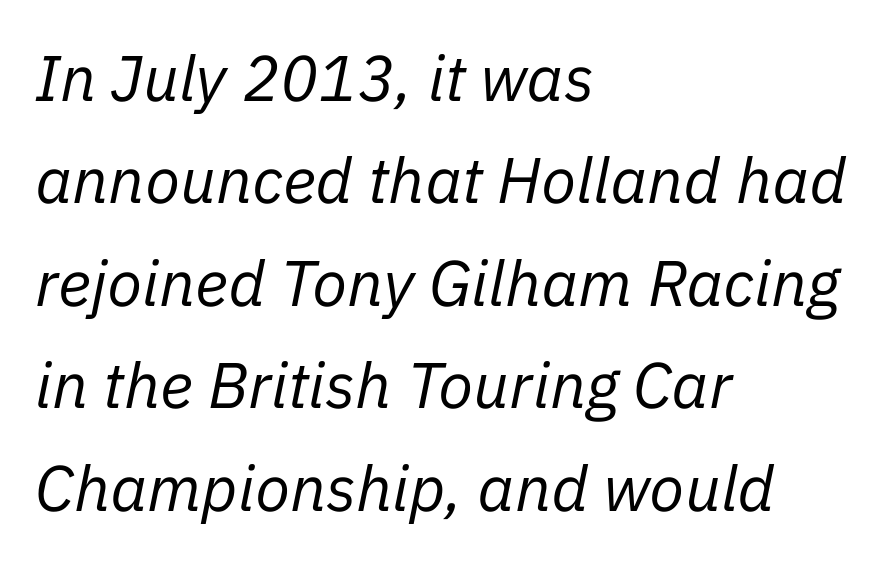
{"italic": "yes", "lean": "right", "slant_degrees": 11, "bold": "no", "weight": "regular", "width": "normal", "stroke_contrast": "low", "x_height": "medium", "monospaced": "no", "underline": "no", "align": "left", "line_spacing": "normal", "line_spacing_ratio": 1.6, "letter_spacing": "normal", "letter_spacing_em": 0.0, "glyph_px": 64}
